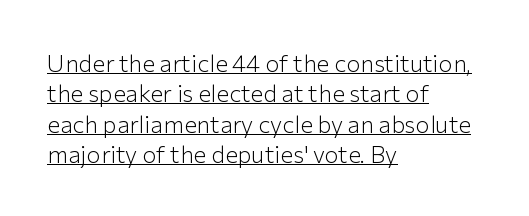
{"italic": "no", "bold": "no", "underline": "yes", "align": "left", "line_spacing": "normal", "line_spacing_ratio": 1.27, "letter_spacing": "normal", "letter_spacing_em": 0.0, "glyph_px": 24}
